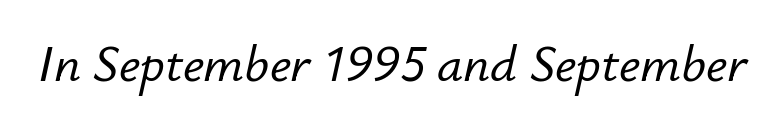
The image shows 52 px text type, italic (leaning right); set normal letter spacing, not underlined; low stroke contrast and a small x-height.
